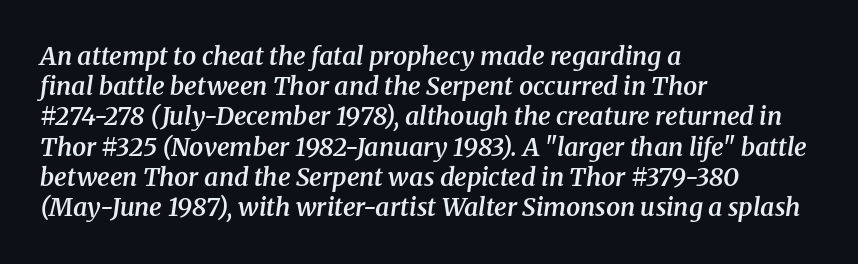
{"italic": "yes", "lean": "right", "slant_degrees": 8, "bold": "semi", "underline": "no", "align": "left", "line_spacing_ratio": 1.21, "letter_spacing": "normal", "letter_spacing_em": 0.0, "glyph_px": 25}
